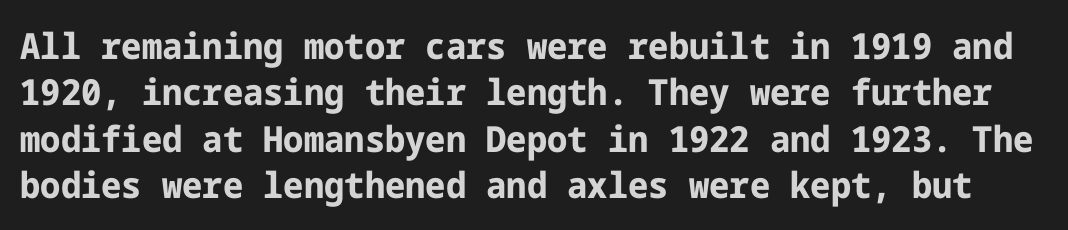
This sample uses a sans-serif face. The line texture is even and compact thanks to regular tracking. A clean baseline with only descenders dipping below it. How heavy is the stroke? Heavy — this is a bold. Tall strokes in this sample are plumb rather than angled. The passage shown stacks its lines at a standard gap.
